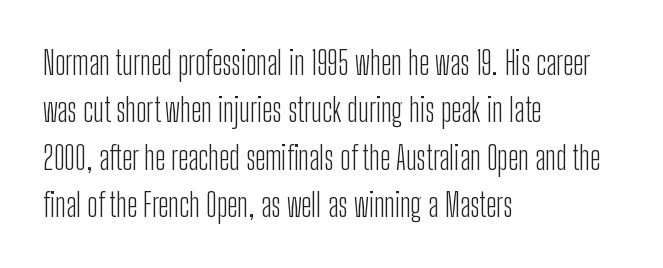
It's the straight-up-and-down kind of type. Clear beneath every line of the passage. A typesetter would call this zero additional tracking. The passage shown is not bold in any degree.
